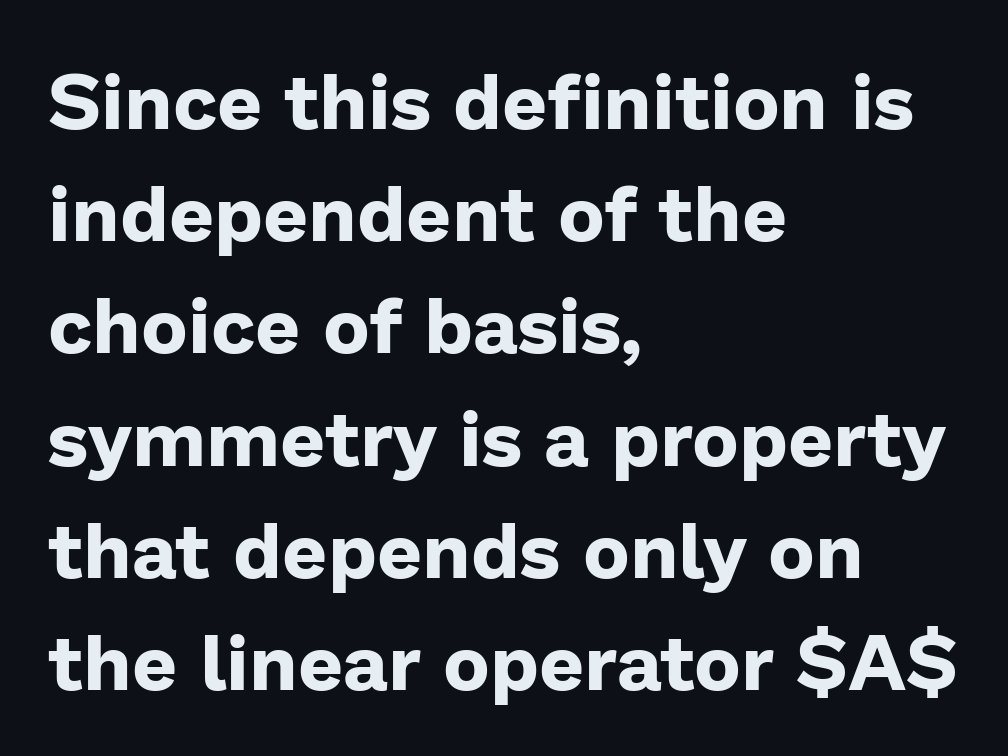
The image shows 79 px bold sans-serif type, upright; set left-aligned, normal line spacing (1.42x), normal letter spacing, not underlined; low stroke contrast and a medium x-height.
